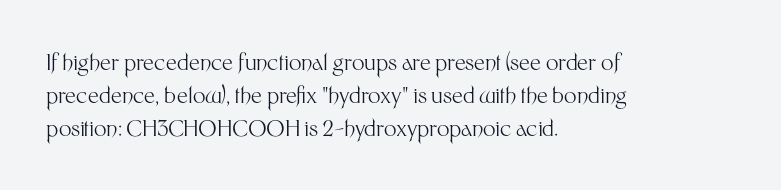
{"italic": "no", "bold": "no", "underline": "no", "align": "left", "line_spacing": "normal", "line_spacing_ratio": 1.49, "letter_spacing": "normal", "letter_spacing_em": 0.0, "glyph_px": 22}
